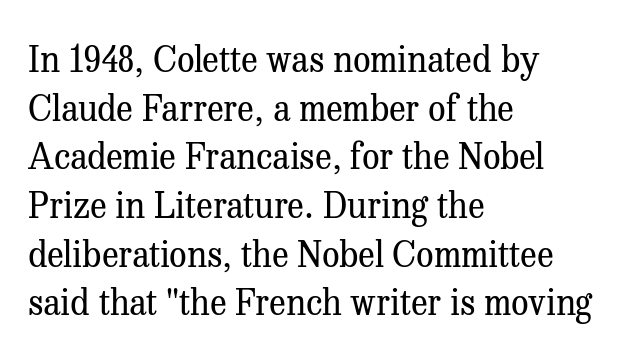
Q: Is the text bold? A: No.
Q: Is the text italic (slanted)? A: No, it is upright.
Q: Is the typeface a serif or a sans-serif typeface? A: Serif.
Q: Is the text underlined? A: No.
Q: How is the paragraph aligned? A: Left-aligned.
Q: Is the spacing between letters normal or unusually wide? A: Normal.
Q: Is the spacing between lines tight, normal or loose? A: Normal.
Q: Width (condensed, normal, or wide)? A: Normal.
Q: Stroke contrast? A: Medium.
Q: x-height? A: Medium.
Q: Monospaced? A: No.
